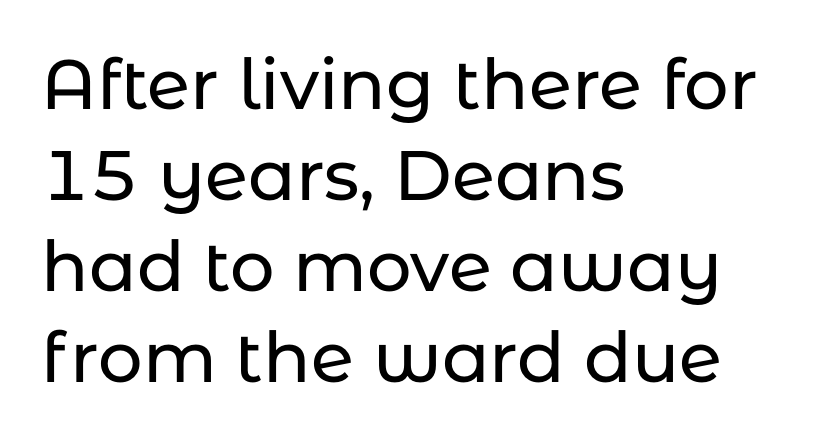
The letters sit at their default tracking, neither squeezed nor spread. Nobody drew a line under any word here. The characters display no serif detailing; their extremities are plain. This rendering uses left alignment, leaving the right contour irregular. Upright lettering throughout. Here the designer chose a conventional face with non-uniform glyph widths.
